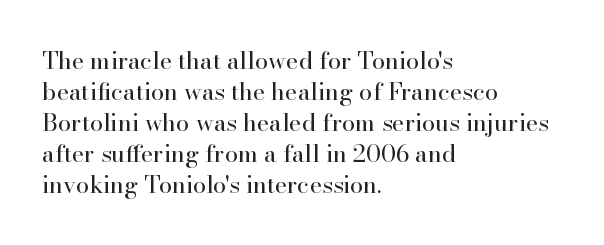
The image shows 24 px text type, upright; set left-aligned, normal line spacing (1.29x), normal letter spacing, not underlined.
